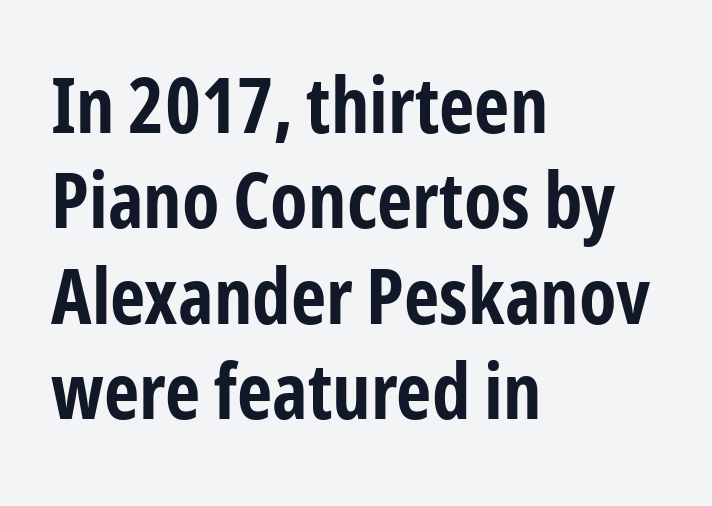
Unlike italic type, these characters show no tilt at all. On the weight axis this lands at bold, roughly 700. Which margin do the lines hug? The left one — the right edge is uneven. Descenders hang freely into open space.
